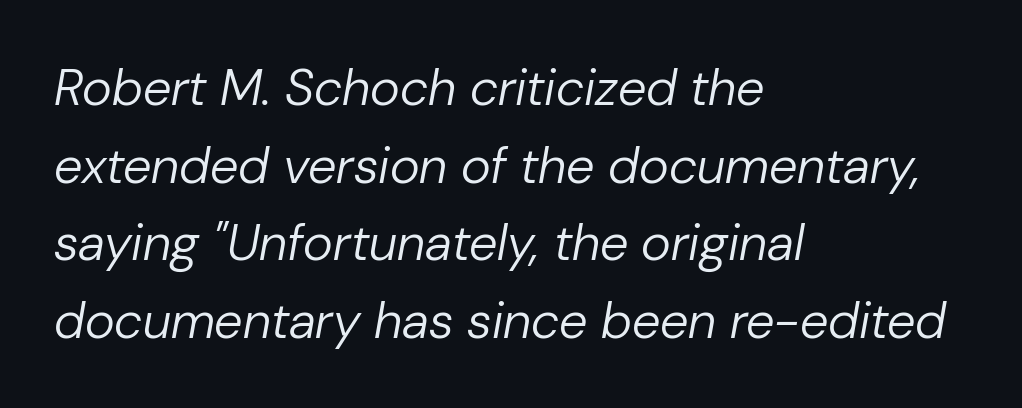
Is the block centered? No — it sits flush against the left margin. Beneath every word, the page is bare. The letters advance in unequal steps, a hallmark of proportional type. Stroke mass is kept to a normal reading level or below. The text carries the slant typical of an italic or oblique font. The face used here is rendered with its standard letterfit.
